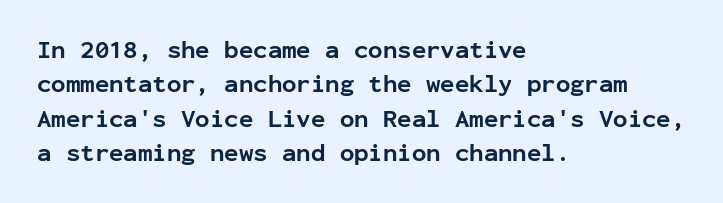
{"italic": "no", "bold": "yes", "underline": "no", "align": "left", "line_spacing": "normal", "line_spacing_ratio": 1.43, "letter_spacing": "normal", "letter_spacing_em": 0.0, "glyph_px": 24}
